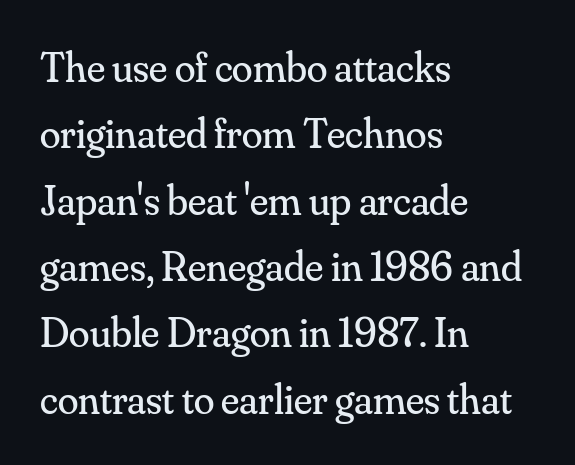
Successive baselines arrive at the customary interval. The gaps between neighbouring characters are ordinary and unremarkable. Vertical strokes here are truly vertical. Reading down the block, your eye returns to a fixed left position each line. Are there feet on the stems? There are — it's a serif.
